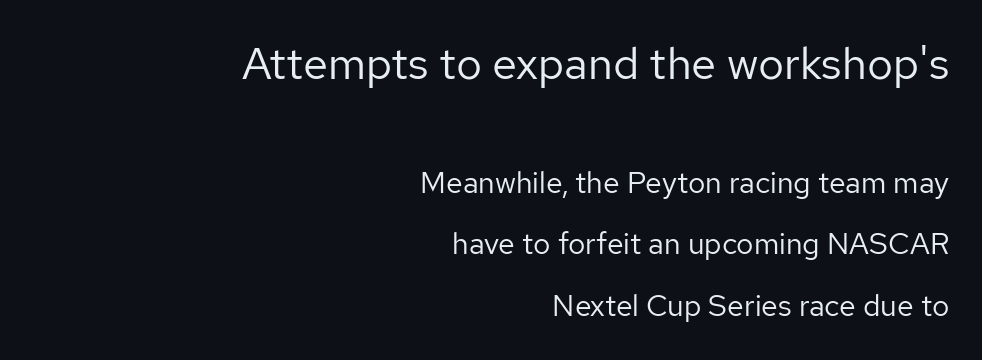
Q: Is the text bold? A: No.
Q: Is the text italic (slanted)? A: No, it is upright.
Q: Is the typeface a serif or a sans-serif typeface? A: Sans-serif.
Q: Is the text underlined? A: No.
Q: How is the paragraph aligned? A: Right-aligned.
Q: Is the spacing between letters normal or unusually wide? A: Normal.
Q: Is the spacing between lines tight, normal or loose? A: Loose.
Q: Which block of text is set in a larger size, the first (top) or the second (bottom)? A: The first (top) one.
Q: Width (condensed, normal, or wide)? A: Normal.
Q: Stroke contrast? A: Low.
Q: x-height? A: Medium.
Q: Monospaced? A: No.
